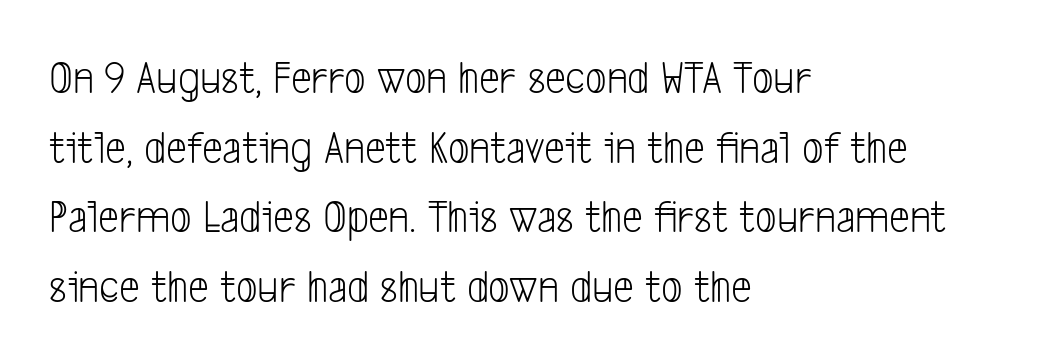
Q: Is the text bold? A: No.
Q: Is the typeface a serif or a sans-serif typeface? A: Sans-serif.
Q: Is the text underlined? A: No.
Q: How is the paragraph aligned? A: Left-aligned.
Q: Is the spacing between letters normal or unusually wide? A: Normal.
Q: Is the spacing between lines tight, normal or loose? A: Normal.
Q: Width (condensed, normal, or wide)? A: Condensed.
Q: Stroke contrast? A: Low.
Q: x-height? A: Medium.
Q: Monospaced? A: No.
